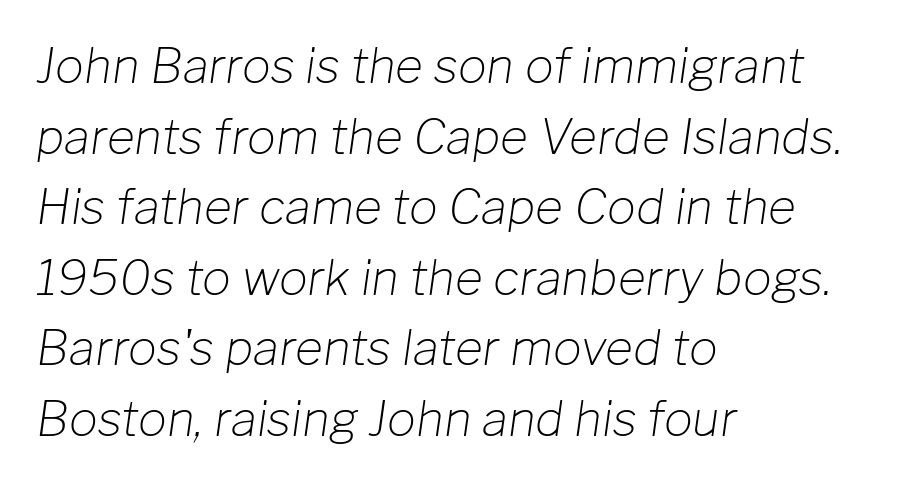
{"italic": "yes", "lean": "right", "slant_degrees": 8, "bold": "no", "weight": "light", "width": "normal", "stroke_contrast": "low", "x_height": "medium", "monospaced": "no", "underline": "no", "align": "left", "line_spacing": "normal", "line_spacing_ratio": 1.47, "letter_spacing": "normal", "letter_spacing_em": 0.0, "glyph_px": 48}
